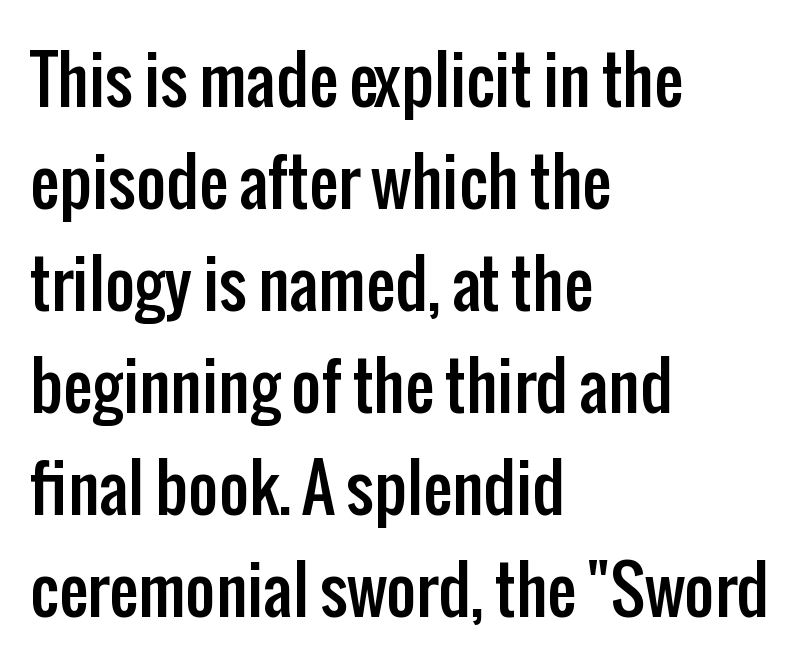
The image shows 65 px condensed sans-serif type, upright; set left-aligned, normal line spacing (1.57x), normal letter spacing, not underlined; low stroke contrast and a medium x-height.
